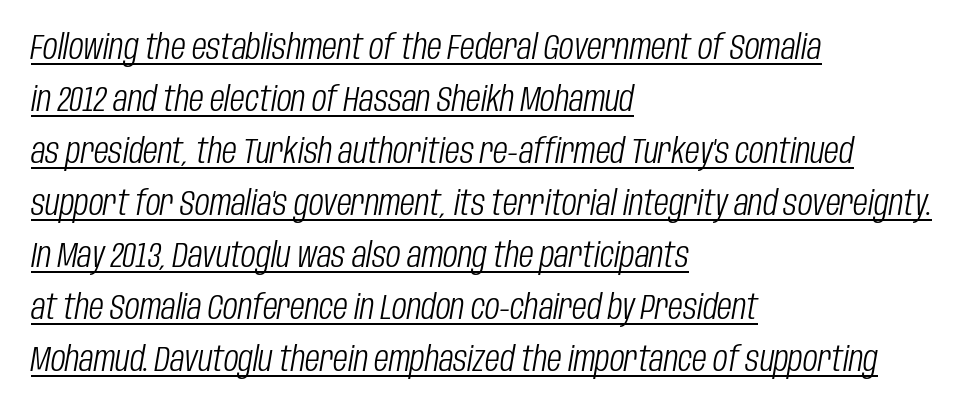
{"italic": "yes", "lean": "right", "slant_degrees": 10, "bold": "no", "weight": "light", "width": "condensed", "stroke_contrast": "low", "x_height": "large", "monospaced": "no", "underline": "yes", "align": "left", "line_spacing": "normal", "line_spacing_ratio": 1.53, "letter_spacing": "normal", "letter_spacing_em": 0.0, "glyph_px": 34}
